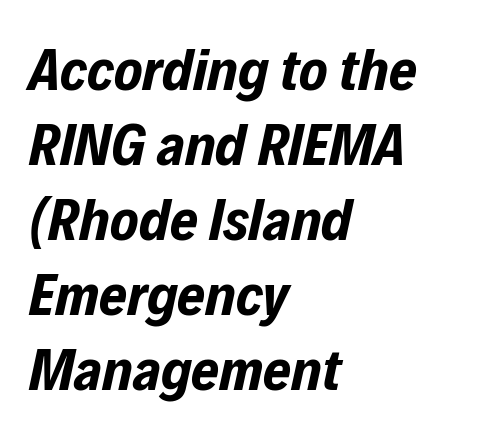
The image shows 60 px bold, condensed type, italic (leaning right); set left-aligned, normal line spacing (1.25x), normal letter spacing, not underlined; low stroke contrast and a medium x-height.
